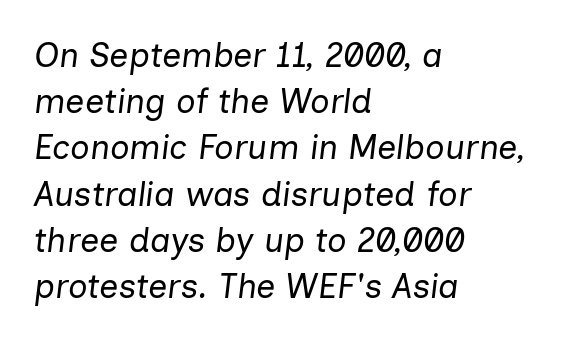
The image shows 34 px regular-weight type, italic (leaning right); set left-aligned, normal line spacing (1.36x), normal letter spacing, not underlined; low stroke contrast and a medium x-height.
